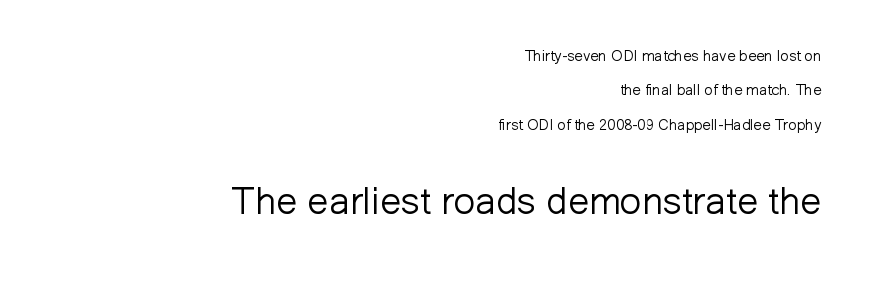
Q: Is the text bold? A: No.
Q: Is the text italic (slanted)? A: No, it is upright.
Q: Is the typeface a serif or a sans-serif typeface? A: Sans-serif.
Q: Is the text underlined? A: No.
Q: How is the paragraph aligned? A: Right-aligned.
Q: Is the spacing between letters normal or unusually wide? A: Normal.
Q: Is the spacing between lines tight, normal or loose? A: Loose.
Q: Which block of text is set in a larger size, the first (top) or the second (bottom)? A: The second (bottom) one.
Q: Width (condensed, normal, or wide)? A: Normal.
Q: Stroke contrast? A: Low.
Q: x-height? A: Medium.
Q: Monospaced? A: No.
